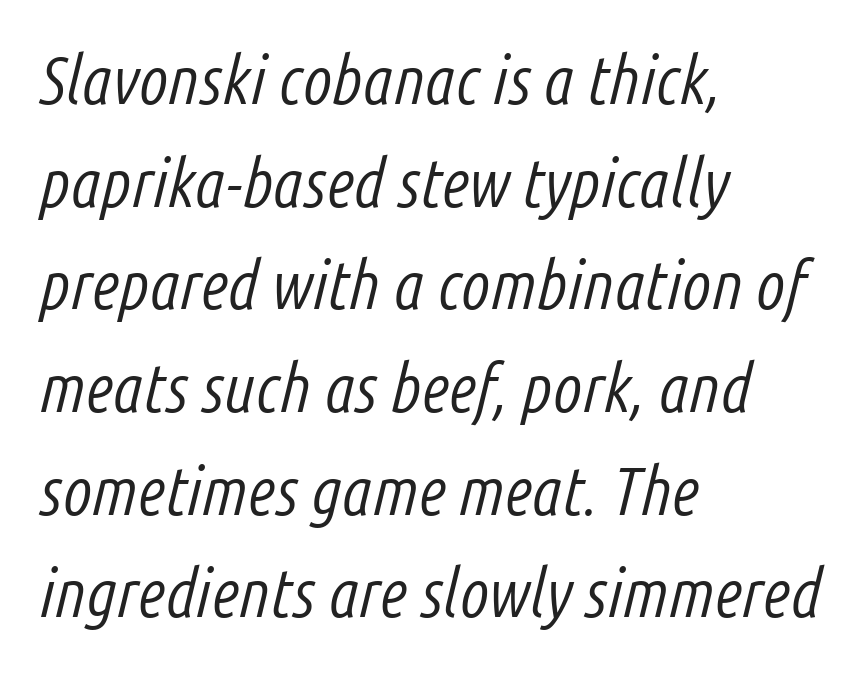
Normally led — the rows are evenly, conventionally spaced. Horizontal alignment here is leftward, the default for most running prose. Varying glyph widths throughout — classic text-font behaviour. The horizontal fit of the characters is conventional and even. Quick note: italic. The area under the type is left untouched.
